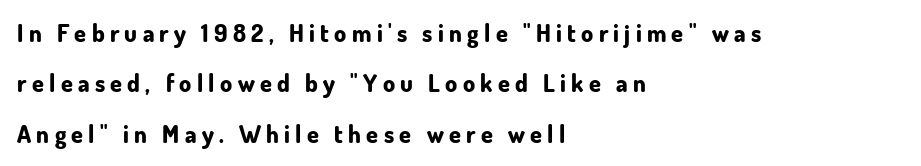
The rendering inserts visible extra space after every character. Typesetter's note: full bold, strokes at maximum text heaviness. Any mark beneath the type? The region is blank. The typesetter chose a ragged-right arrangement here. Vertical strokes here are truly vertical. Notice the wide empty band between every row — that's loose leading.
